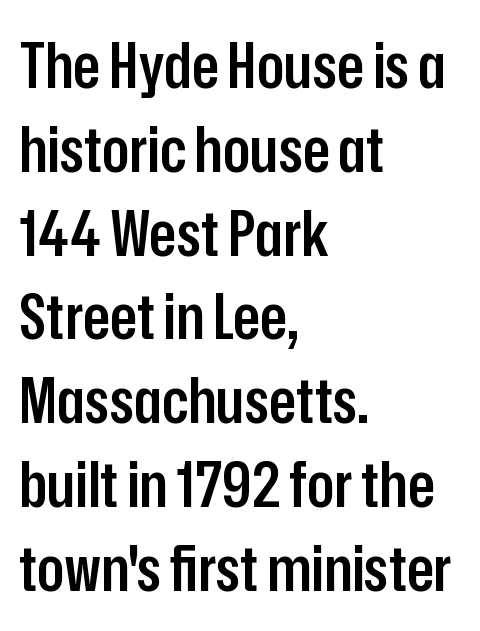
The image shows 63 px semibold, condensed sans-serif type, upright; set left-aligned, normal line spacing (1.33x), normal letter spacing, not underlined; low stroke contrast and a medium x-height.
